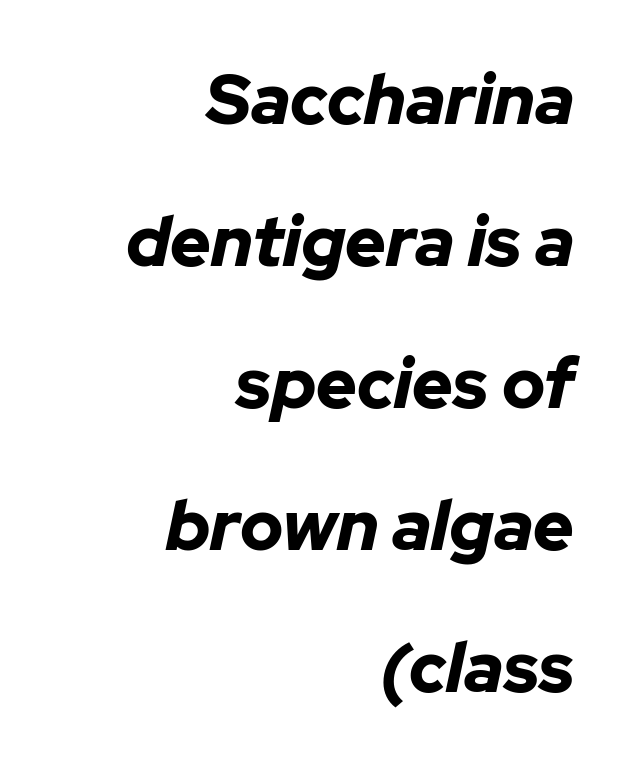
{"italic": "yes", "lean": "right", "slant_degrees": 12, "bold": "yes", "weight": "bold", "width": "normal", "stroke_contrast": "low", "x_height": "medium", "monospaced": "no", "underline": "no", "align": "right", "line_spacing": "loose", "line_spacing_ratio": 2.03, "letter_spacing": "normal", "letter_spacing_em": 0.0, "glyph_px": 70}
